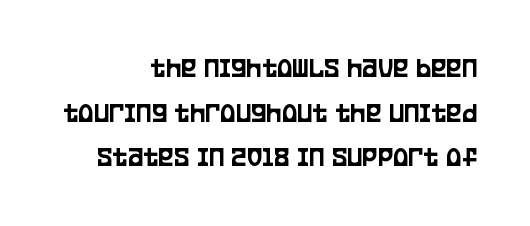
Is this a fixed-width face? No — the glyphs have proportional, varying widths. Designer's note — italics off, roman on. What kind of face is this? One without serifs — a sans. The line-height multiplier appears to be the usual default. Check the space under the baseline: it is left empty.
